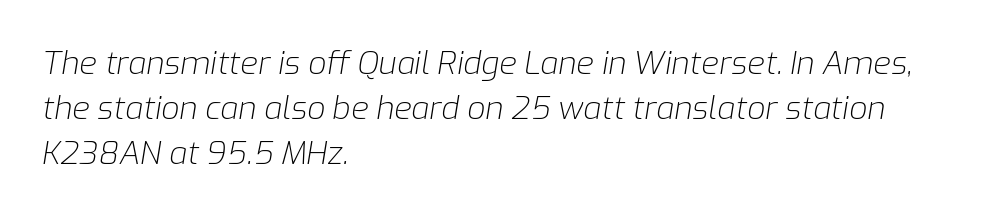
Q: Is the text bold? A: No.
Q: Is the text italic (slanted)? A: Yes, it leans right by about 9 degrees.
Q: Is the text underlined? A: No.
Q: How is the paragraph aligned? A: Left-aligned.
Q: Is the spacing between letters normal or unusually wide? A: Normal.
Q: Is the spacing between lines tight, normal or loose? A: Normal.
Q: Width (condensed, normal, or wide)? A: Normal.
Q: Stroke contrast? A: Low.
Q: x-height? A: Medium.
Q: Monospaced? A: No.
